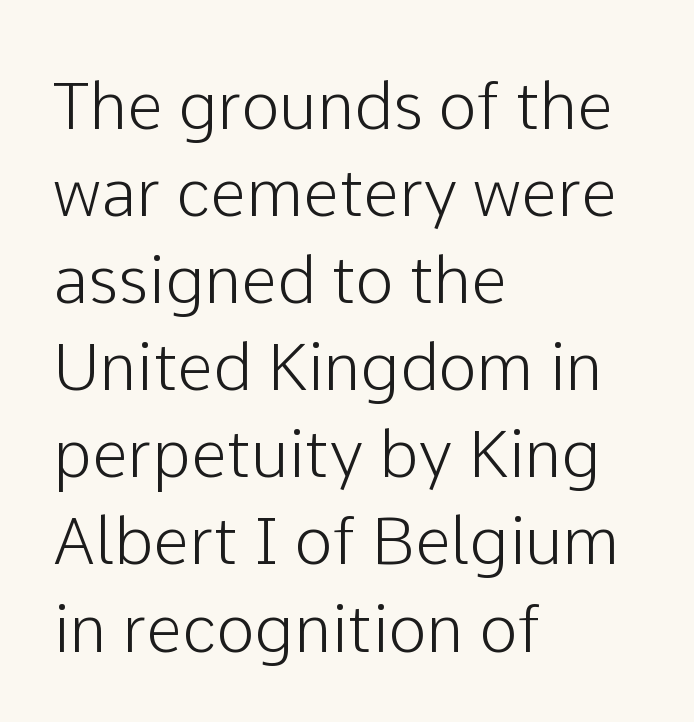
The image shows 65 px sans-serif type, upright; set left-aligned, normal line spacing (1.34x), normal letter spacing, not underlined; low stroke contrast and a medium x-height.
